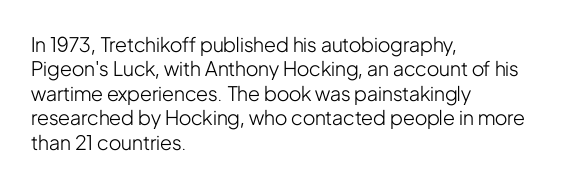
Q: Is the text bold? A: No.
Q: Is the text italic (slanted)? A: No, it is upright.
Q: Is the text underlined? A: No.
Q: How is the paragraph aligned? A: Left-aligned.
Q: Is the spacing between letters normal or unusually wide? A: Normal.
